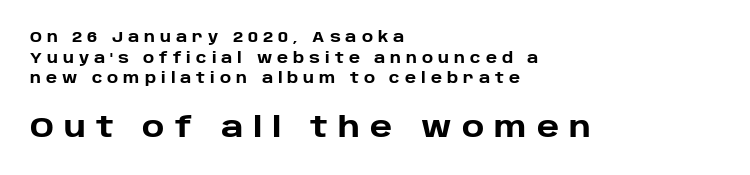
{"serif": "no", "italic": "no", "bold": "yes", "weight": "heavy", "width": "normal", "stroke_contrast": "low", "x_height": "large", "monospaced": "no", "underline": "no", "align": "left", "line_spacing": "normal", "line_spacing_ratio": 1.47, "letter_spacing": "wide", "letter_spacing_em": 0.36, "larger_block": "second", "size_ratio": 2.0, "glyph_px": 28}
